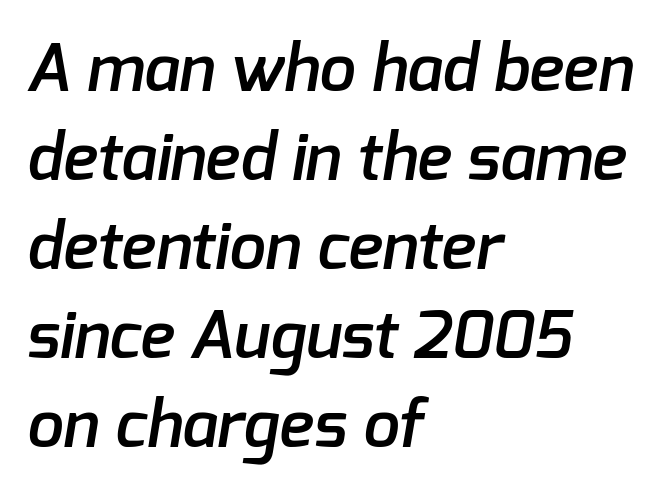
Q: Is the text bold? A: Semi-bold.
Q: Is the typeface a serif or a sans-serif typeface? A: Sans-serif.
Q: Is the text underlined? A: No.
Q: How is the paragraph aligned? A: Left-aligned.
Q: Is the spacing between letters normal or unusually wide? A: Normal.
Q: Is the spacing between lines tight, normal or loose? A: Normal.
Q: Width (condensed, normal, or wide)? A: Normal.
Q: Stroke contrast? A: Low.
Q: x-height? A: Medium.
Q: Monospaced? A: No.
